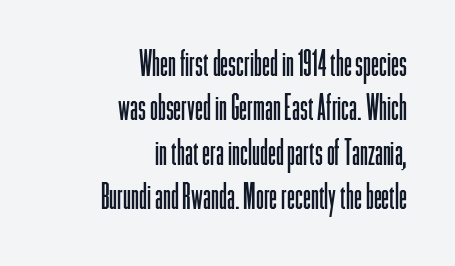
The image shows 36 px light, condensed sans-serif type, upright; set right-aligned, line spacing 1.23x, normal letter spacing, not underlined; low stroke contrast and a medium x-height.
